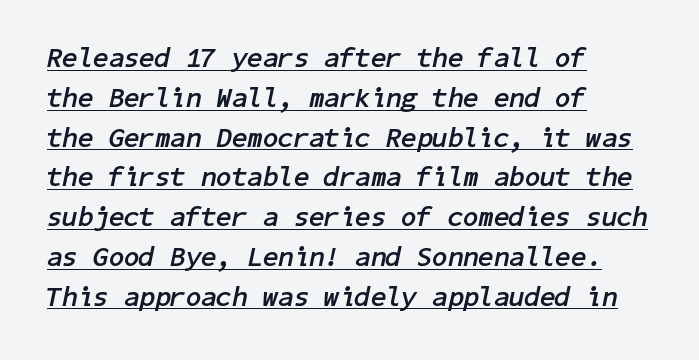
{"italic": "yes", "lean": "right", "slant_degrees": 11, "bold": "yes", "weight": "semibold", "width": "normal", "stroke_contrast": "low", "x_height": "medium", "underline": "yes", "align": "left", "line_spacing": "normal", "line_spacing_ratio": 1.42, "letter_spacing": "normal", "letter_spacing_em": 0.0, "glyph_px": 28}
